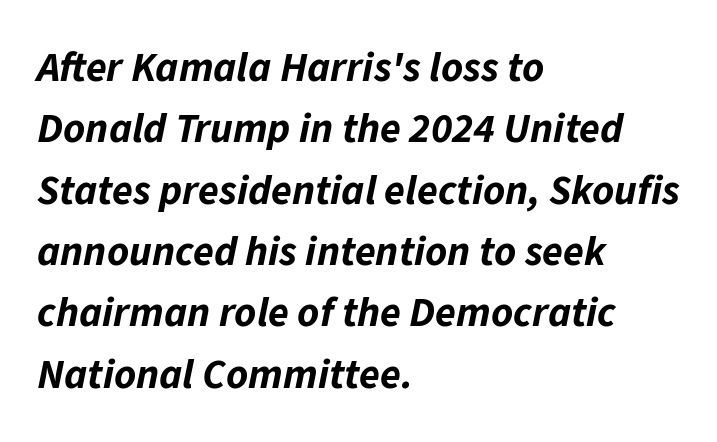
The image shows 42 px bold type, italic (leaning right); set left-aligned, normal line spacing (1.46x), normal letter spacing, not underlined; low stroke contrast and a medium x-height.
